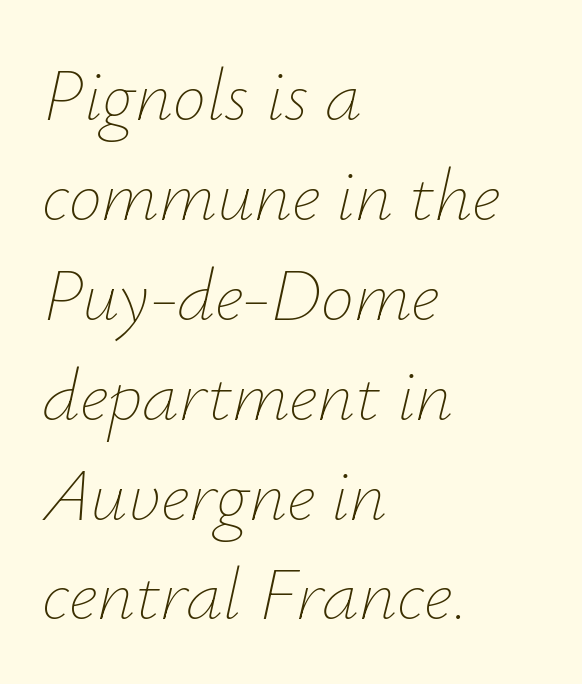
The image shows 74 px thin type, italic (leaning right); set left-aligned, normal line spacing (1.35x), normal letter spacing, not underlined; low stroke contrast and a small x-height.
